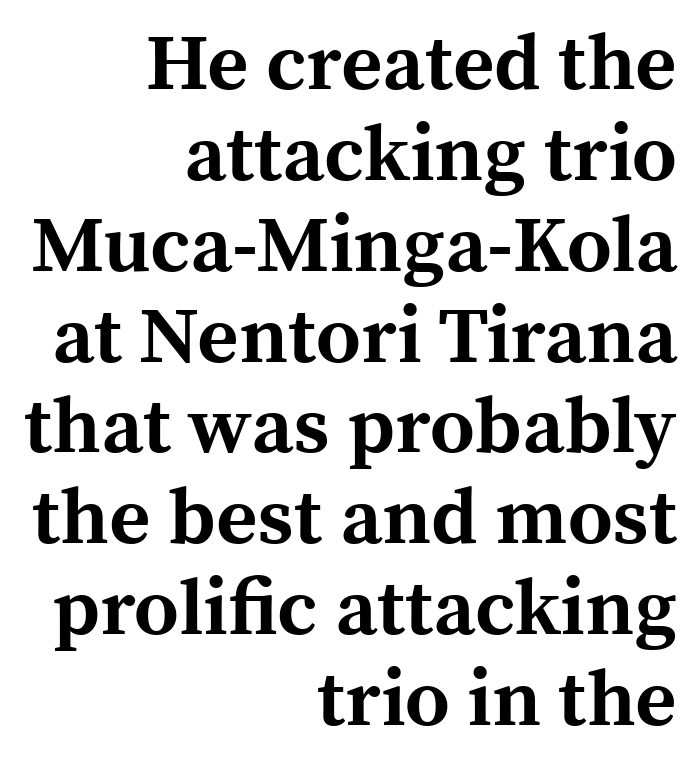
{"serif": "yes", "italic": "no", "bold": "yes", "weight": "bold", "width": "normal", "x_height": "medium", "monospaced": "no", "underline": "no", "align": "right", "line_spacing": "tight", "line_spacing_ratio": 1.15, "letter_spacing": "normal", "letter_spacing_em": 0.0, "glyph_px": 79}
